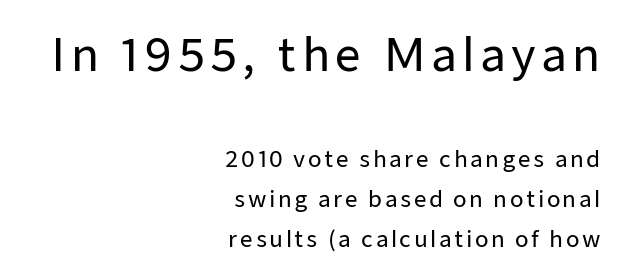
A typesetter would call this proportional, since set widths differ per character. Two sizes are in play, and the larger belongs to the first block. The type sits square on the baseline with zero lean. This rendering features lettering with no underline.
